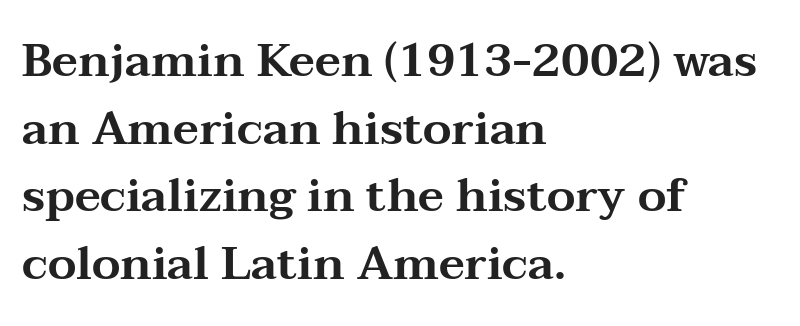
The leading is moderate, giving the passage an even texture. Default kerning and tracking; the words read as compact shapes. The typeface chosen for these lines features serifs. Spacing verdict: proportional, widths tailored to each character.
